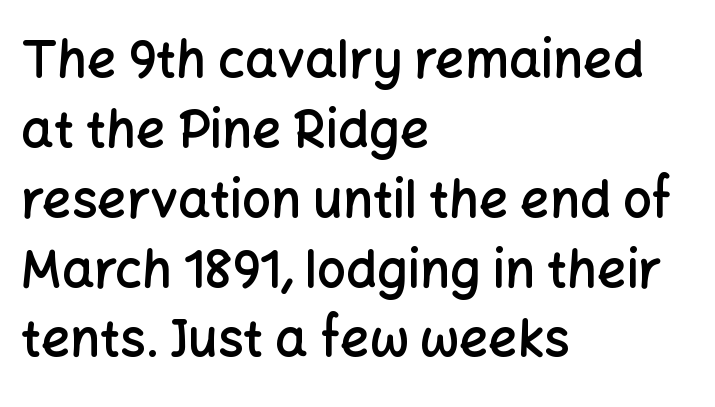
Q: Is the text bold? A: Semi-bold.
Q: Is the text italic (slanted)? A: No, it is upright.
Q: Is the typeface a serif or a sans-serif typeface? A: Sans-serif.
Q: Is the text underlined? A: No.
Q: How is the paragraph aligned? A: Left-aligned.
Q: Is the spacing between letters normal or unusually wide? A: Normal.
Q: Is the spacing between lines tight, normal or loose? A: Normal.
Q: Width (condensed, normal, or wide)? A: Normal.
Q: Stroke contrast? A: Low.
Q: x-height? A: Medium.
Q: Monospaced? A: No.
